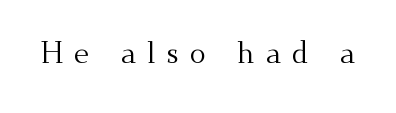
{"serif": "yes", "italic": "no", "bold": "no", "weight": "regular", "width": "normal", "stroke_contrast": "medium", "x_height": "small", "monospaced": "no", "underline": "no", "letter_spacing": "wide", "letter_spacing_em": 0.37, "glyph_px": 30}
